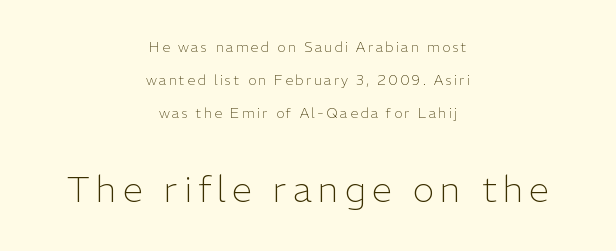
Q: Is the text bold? A: No.
Q: Is the text italic (slanted)? A: No, it is upright.
Q: Is the typeface a serif or a sans-serif typeface? A: Sans-serif.
Q: Is the text underlined? A: No.
Q: How is the paragraph aligned? A: Centered.
Q: Is the spacing between lines tight, normal or loose? A: Loose.
Q: Which block of text is set in a larger size, the first (top) or the second (bottom)? A: The second (bottom) one.
Q: Width (condensed, normal, or wide)? A: Normal.
Q: Stroke contrast? A: Low.
Q: x-height? A: Medium.
Q: Monospaced? A: No.
